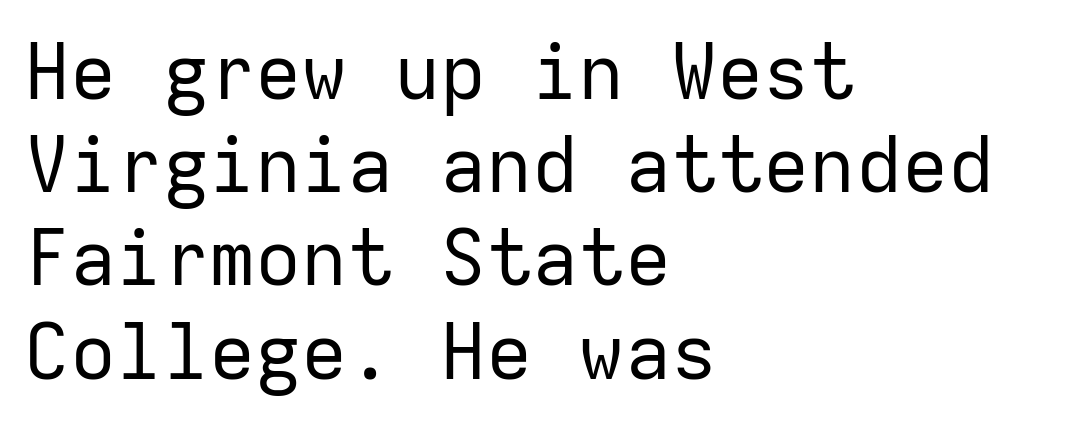
Each stroke keeps to a modest, everyday thickness or less. Note the uniform advance width — an 'i' takes as much space as an 'm'. The letters stand straight up with perfectly vertical stems. Caption: multi-line text, flush left, ragged right.
